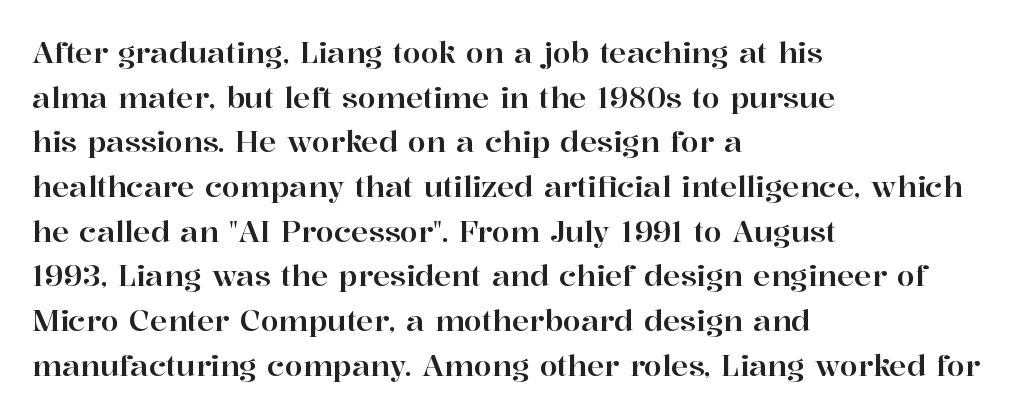
The image shows 29 px serif type, upright; set left-aligned, normal line spacing (1.54x), normal letter spacing, not underlined; high stroke contrast and a medium x-height.
